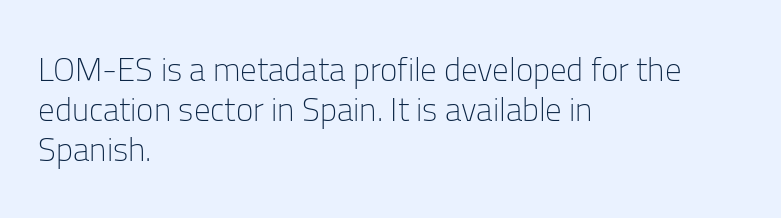
Q: Is the text bold? A: No.
Q: Is the text italic (slanted)? A: No, it is upright.
Q: Is the typeface a serif or a sans-serif typeface? A: Sans-serif.
Q: Is the text underlined? A: No.
Q: How is the paragraph aligned? A: Left-aligned.
Q: Is the spacing between letters normal or unusually wide? A: Normal.
Q: Width (condensed, normal, or wide)? A: Normal.
Q: Stroke contrast? A: Low.
Q: x-height? A: Medium.
Q: Monospaced? A: No.
